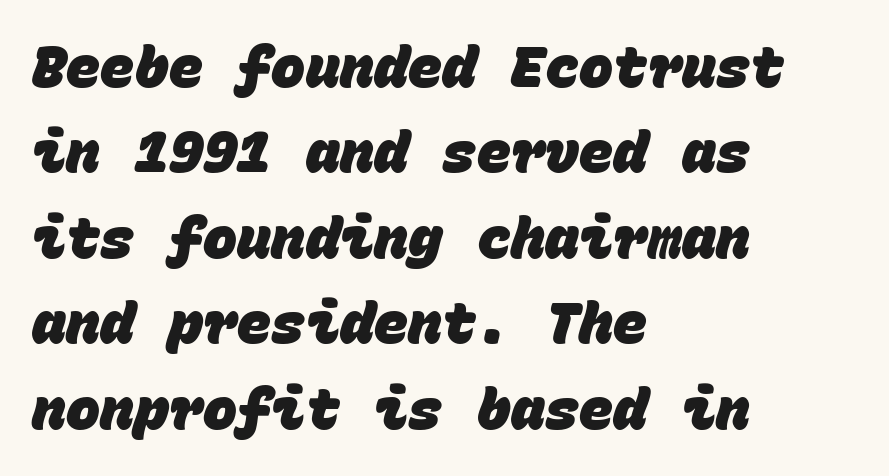
The image shows 57 px heavy sans-serif type, monospaced; set left-aligned, normal line spacing (1.5x), normal letter spacing, not underlined; low stroke contrast and a large x-height.
